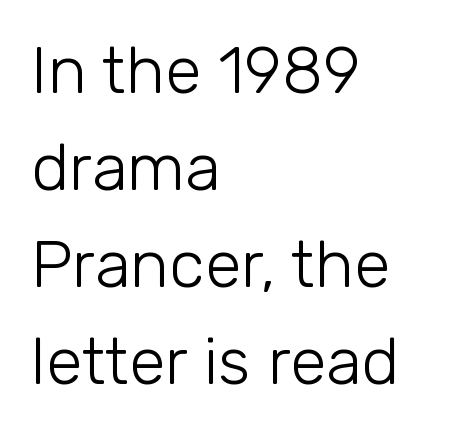
{"serif": "no", "italic": "no", "bold": "no", "weight": "light", "width": "normal", "stroke_contrast": "low", "x_height": "medium", "monospaced": "no", "underline": "no", "align": "left", "line_spacing": "normal", "line_spacing_ratio": 1.47, "letter_spacing": "normal", "letter_spacing_em": 0.0, "glyph_px": 66}
